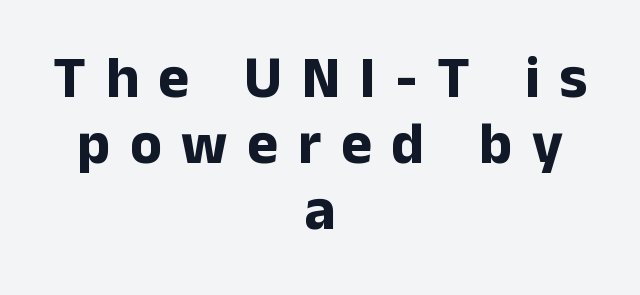
The image shows 59 px bold sans-serif type, upright; set centered, tight line spacing (1.12x), unusually wide letter spacing (+0.33 em), not underlined; low stroke contrast and a medium x-height.
